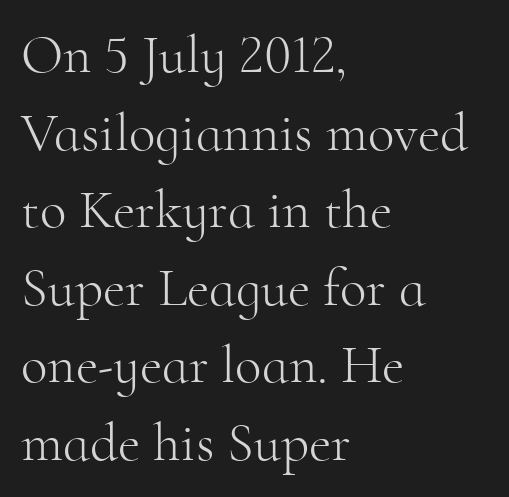
Q: Is the text bold? A: No.
Q: Is the text italic (slanted)? A: No, it is upright.
Q: Is the typeface a serif or a sans-serif typeface? A: Serif.
Q: Is the text underlined? A: No.
Q: How is the paragraph aligned? A: Left-aligned.
Q: Is the spacing between letters normal or unusually wide? A: Normal.
Q: Is the spacing between lines tight, normal or loose? A: Normal.
Q: Width (condensed, normal, or wide)? A: Normal.
Q: Stroke contrast? A: High.
Q: x-height? A: Small.
Q: Monospaced? A: No.
